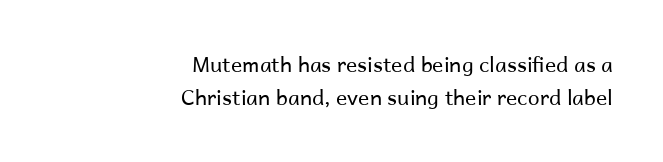
Q: Is the text bold? A: No.
Q: Is the text italic (slanted)? A: No, it is upright.
Q: Is the text underlined? A: No.
Q: How is the paragraph aligned? A: Right-aligned.
Q: Is the spacing between letters normal or unusually wide? A: Normal.
Q: Is the spacing between lines tight, normal or loose? A: Normal.
